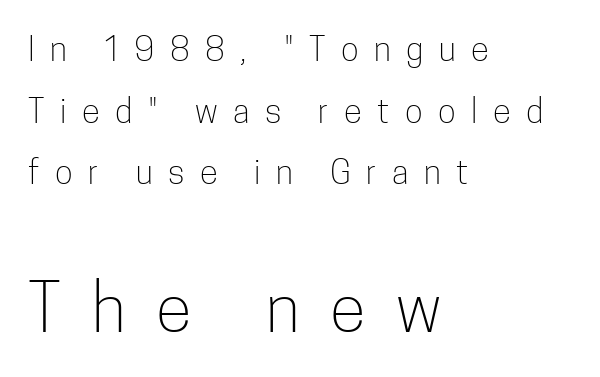
The specimen reads as upright at a glance. Looks like regular typesetting: each glyph gets only the width it needs. Typesetter's note — lower block bumped up in size, upper block left smaller. The font sits on the lighter half of the weight spectrum, regular included. Typographically, this falls in the sans-serif category.
